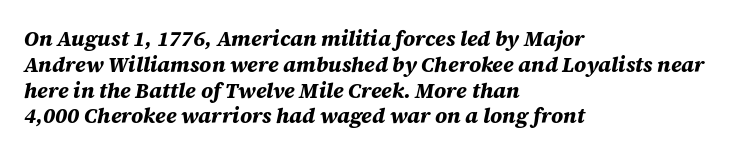
Q: Is the text bold? A: Yes.
Q: Is the text italic (slanted)? A: Yes, it leans right by about 12 degrees.
Q: Is the text underlined? A: No.
Q: How is the paragraph aligned? A: Left-aligned.
Q: Is the spacing between letters normal or unusually wide? A: Normal.
